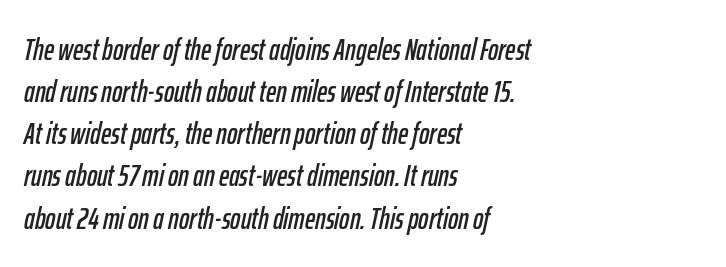
Q: Is the text italic (slanted)? A: Yes, it leans right by about 12 degrees.
Q: Is the text underlined? A: No.
Q: How is the paragraph aligned? A: Left-aligned.
Q: Is the spacing between letters normal or unusually wide? A: Normal.
Q: Is the spacing between lines tight, normal or loose? A: Normal.
Q: Width (condensed, normal, or wide)? A: Condensed.
Q: Stroke contrast? A: Low.
Q: x-height? A: Medium.
Q: Monospaced? A: No.
